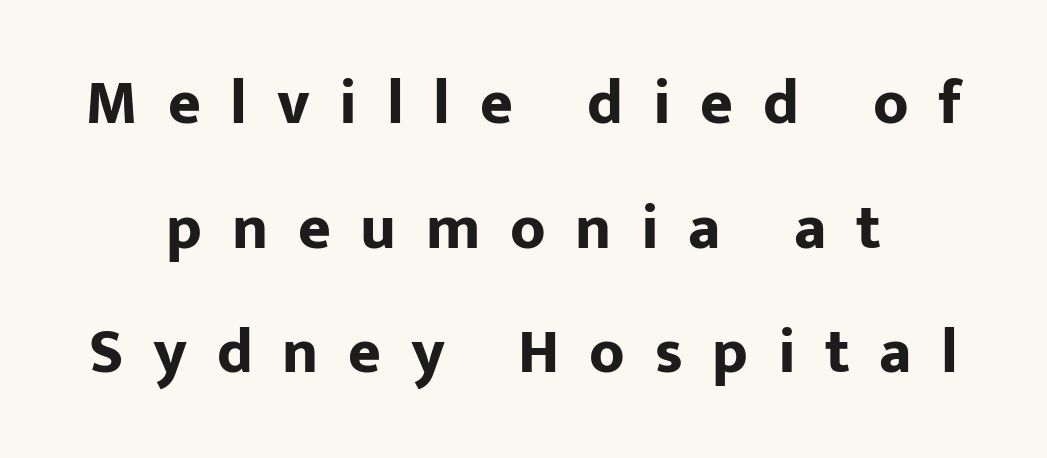
It's the straight-up-and-down kind of type. Here the designer chose a conventional face with non-uniform glyph widths. Rows of type keep a wide berth in the vertical direction. A dark, heavy texture on the line: the type is bold. The area under the type is left untouched. Regarding serifs, this sample does without them.
